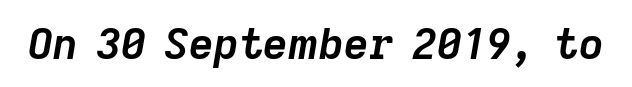
{"italic": "yes", "lean": "right", "slant_degrees": 9, "bold": "yes", "weight": "semibold", "width": "normal", "stroke_contrast": "low", "x_height": "medium", "monospaced": "no", "underline": "no", "letter_spacing": "normal", "letter_spacing_em": 0.0, "glyph_px": 43}
